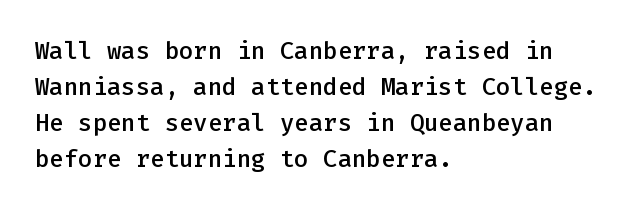
{"italic": "no", "bold": "semi", "underline": "no", "align": "left", "line_spacing": "normal", "line_spacing_ratio": 1.5, "letter_spacing": "normal", "letter_spacing_em": 0.0, "glyph_px": 24}
